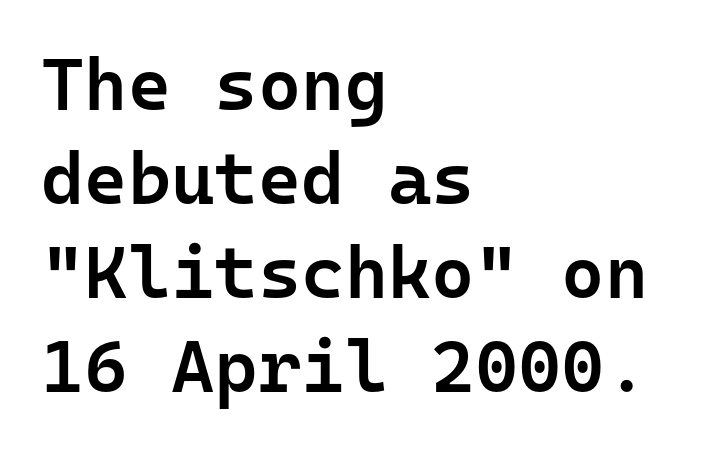
The letters are semibold — heavier than regular but short of a full bold. Here the designer chose a console-style face with uniform glyph widths. The lines in this sample share a left origin and differ only in where they stop. Do the letters lean? They stand straight.
